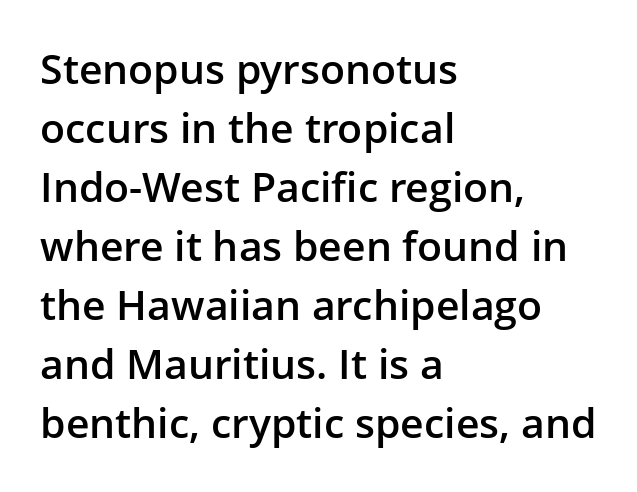
Each row of text sits above clean, open space. Do the characters align in a grid? No, the font is proportional. This is sans-serif lettering, the kind often seen on screens and signage. Regarding leading, the lines here are spaced in the standard way. Layout note: lines flush left. Honestly, the letter spacing is just normal — you wouldn't notice it.
